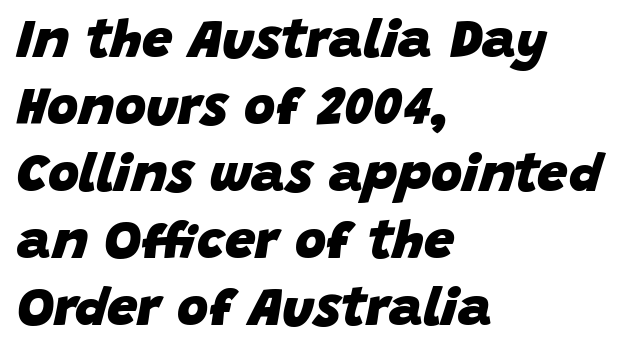
The image shows 54 px heavy type, italic (leaning right); set left-aligned, line spacing 1.24x, normal letter spacing, not underlined; low stroke contrast and a large x-height.
